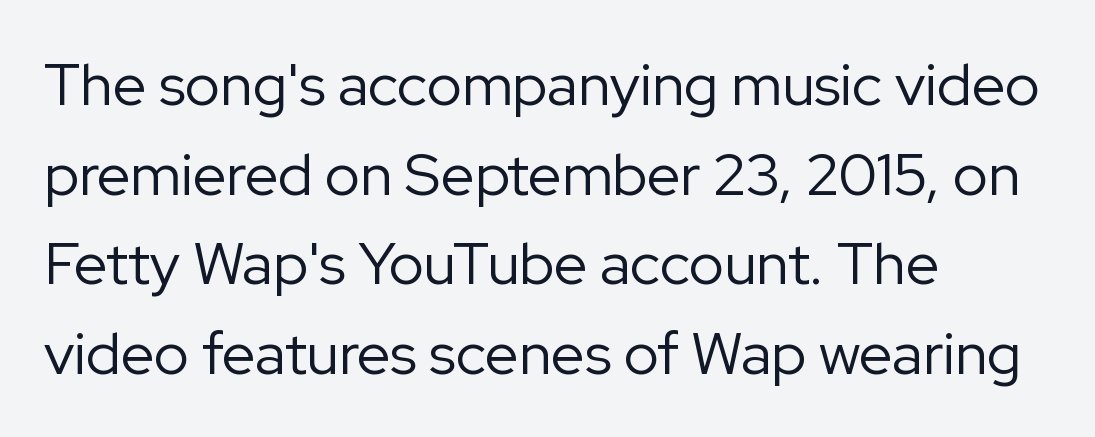
Q: Is the text bold? A: No.
Q: Is the text italic (slanted)? A: No, it is upright.
Q: Is the typeface a serif or a sans-serif typeface? A: Sans-serif.
Q: Is the text underlined? A: No.
Q: How is the paragraph aligned? A: Left-aligned.
Q: Is the spacing between letters normal or unusually wide? A: Normal.
Q: Is the spacing between lines tight, normal or loose? A: Normal.
Q: Width (condensed, normal, or wide)? A: Normal.
Q: Stroke contrast? A: Low.
Q: x-height? A: Medium.
Q: Monospaced? A: No.
